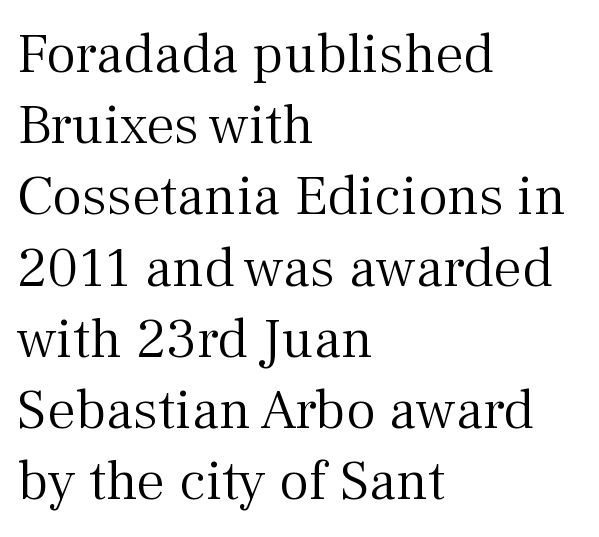
Q: Is the text bold? A: No.
Q: Is the text italic (slanted)? A: No, it is upright.
Q: Is the typeface a serif or a sans-serif typeface? A: Serif.
Q: Is the text underlined? A: No.
Q: How is the paragraph aligned? A: Left-aligned.
Q: Is the spacing between letters normal or unusually wide? A: Normal.
Q: Is the spacing between lines tight, normal or loose? A: Normal.
Q: Width (condensed, normal, or wide)? A: Normal.
Q: Stroke contrast? A: Medium.
Q: x-height? A: Medium.
Q: Monospaced? A: No.
